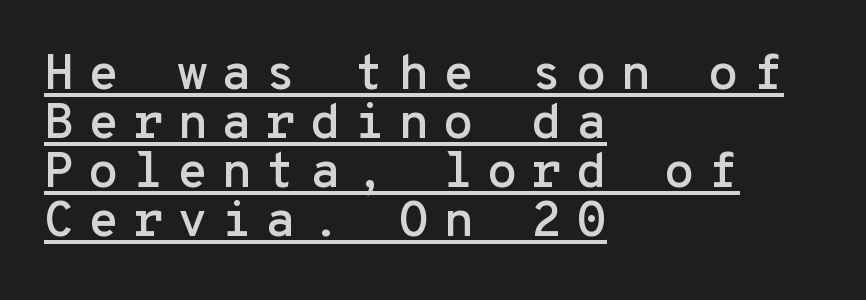
Q: Is the text italic (slanted)? A: No, it is upright.
Q: Is the typeface a serif or a sans-serif typeface? A: Sans-serif.
Q: Is the text underlined? A: Yes.
Q: How is the paragraph aligned? A: Left-aligned.
Q: Is the spacing between letters normal or unusually wide? A: Unusually wide.
Q: Is the spacing between lines tight, normal or loose? A: Tight.
Q: Width (condensed, normal, or wide)? A: Normal.
Q: Stroke contrast? A: Low.
Q: x-height? A: Medium.
Q: Monospaced? A: Yes.
